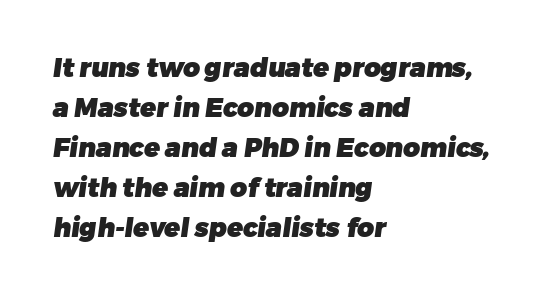
The image shows 26 px bold type; set left-aligned, normal line spacing (1.54x), normal letter spacing, not underlined.
